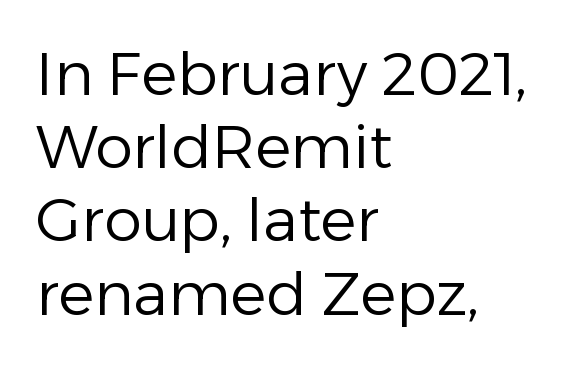
The image shows 60 px regular-weight sans-serif type, upright; set left-aligned, line spacing 1.22x, normal letter spacing, not underlined; low stroke contrast and a medium x-height.
